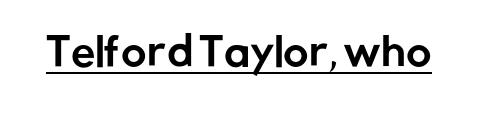
The image shows 39 px sans-serif type, upright; set normal letter spacing, underlined; low stroke contrast and a medium x-height.
